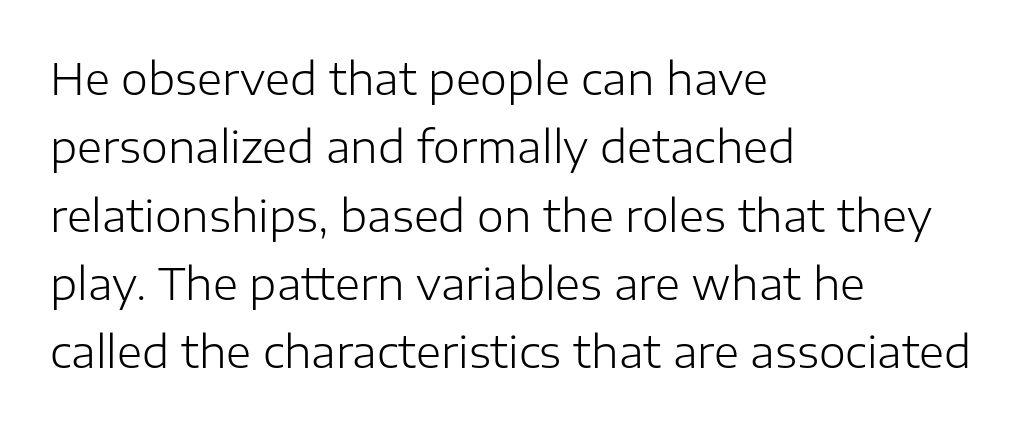
The line-height multiplier appears to be the usual default. The passage shown is typed in a proportional face where columns would drift. This is roman type, the default non-slanted kind. Line beginnings align vertically; line endings do not. Bare-footed words on every line. The glyphs in this specimen are sans serif.
